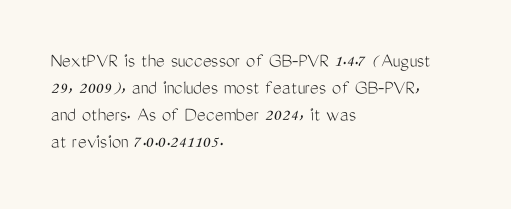
The image shows 21 px text type, upright; set left-aligned, normal line spacing (1.29x), normal letter spacing, not underlined.
